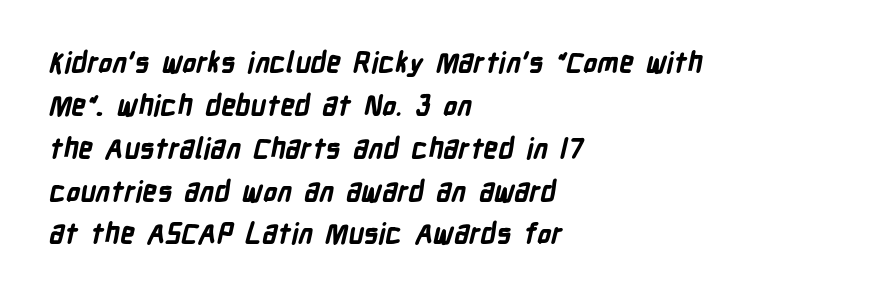
{"serif": "no", "bold": "yes", "weight": "bold", "width": "condensed", "stroke_contrast": "low", "x_height": "medium", "monospaced": "no", "underline": "no", "align": "left", "line_spacing": "normal", "line_spacing_ratio": 1.53, "letter_spacing": "normal", "letter_spacing_em": 0.0, "glyph_px": 28}
